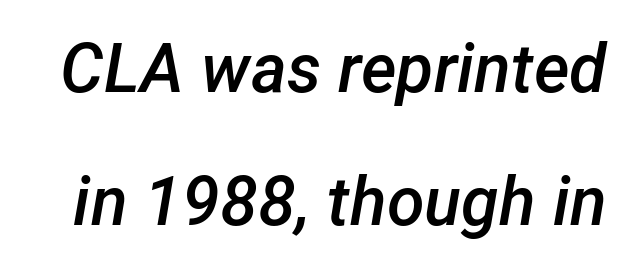
{"italic": "yes", "lean": "right", "slant_degrees": 12, "bold": "semi", "weight": "semibold", "width": "normal", "stroke_contrast": "low", "x_height": "medium", "monospaced": "no", "underline": "no", "line_spacing": "loose", "line_spacing_ratio": 1.95, "letter_spacing": "normal", "letter_spacing_em": 0.0, "glyph_px": 68}
